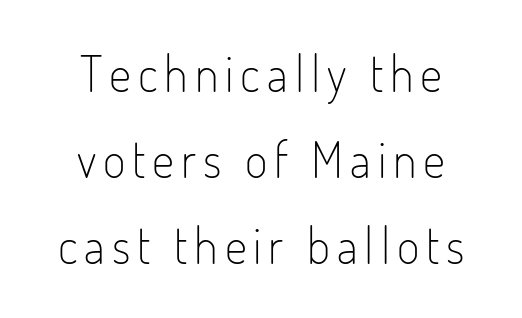
Q: Is the text bold? A: No.
Q: Is the text italic (slanted)? A: No, it is upright.
Q: Is the typeface a serif or a sans-serif typeface? A: Sans-serif.
Q: Is the text underlined? A: No.
Q: How is the paragraph aligned? A: Centered.
Q: Width (condensed, normal, or wide)? A: Condensed.
Q: Stroke contrast? A: Low.
Q: x-height? A: Small.
Q: Monospaced? A: No.
